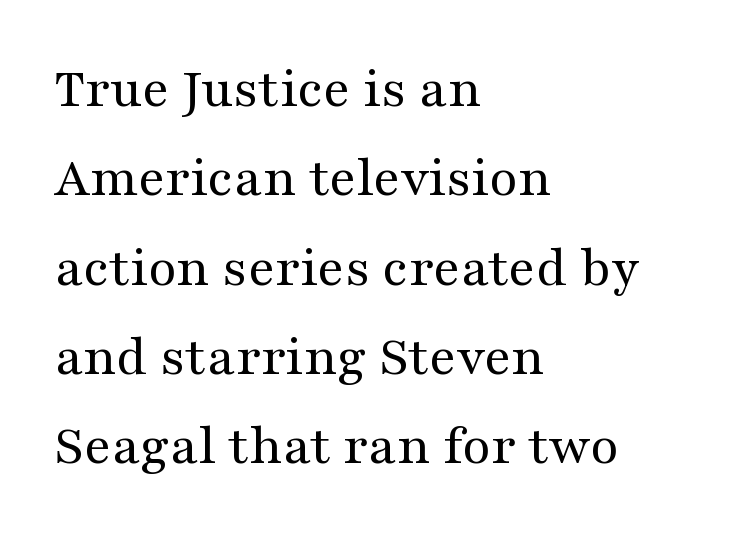
{"serif": "yes", "italic": "no", "bold": "no", "weight": "regular", "width": "wide", "stroke_contrast": "medium", "x_height": "medium", "monospaced": "no", "underline": "no", "align": "left", "line_spacing": "normal", "line_spacing_ratio": 1.54, "letter_spacing": "normal", "letter_spacing_em": 0.0, "glyph_px": 58}
